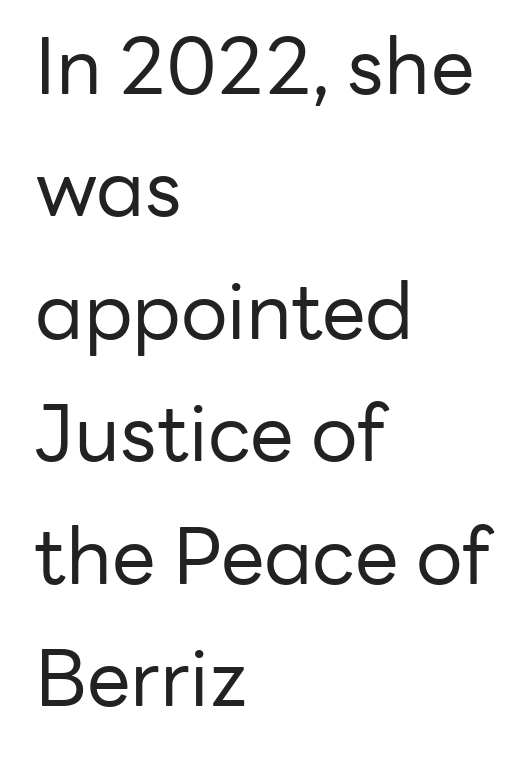
The image shows 78 px regular-weight sans-serif type, upright; set left-aligned, normal line spacing (1.57x), normal letter spacing, not underlined; low stroke contrast and a medium x-height.
